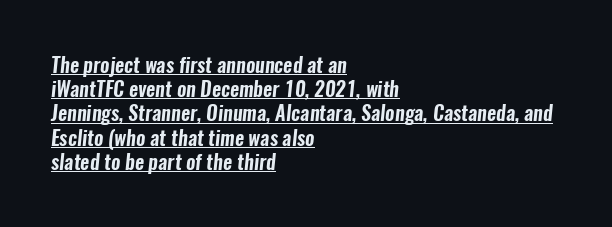
{"underline": "yes", "align": "left", "line_spacing_ratio": 1.21, "letter_spacing": "normal", "letter_spacing_em": 0.0, "glyph_px": 20}
